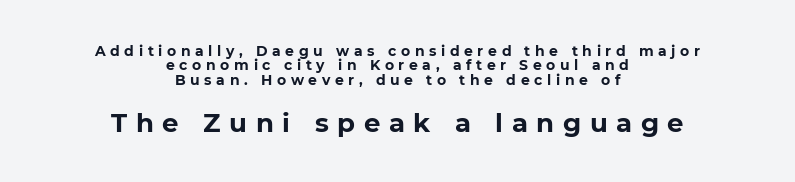
Q: Is the text bold? A: Yes.
Q: Is the text italic (slanted)? A: No, it is upright.
Q: Is the text underlined? A: No.
Q: How is the paragraph aligned? A: Centered.
Q: Is the spacing between letters normal or unusually wide? A: Unusually wide.
Q: Is the spacing between lines tight, normal or loose? A: Tight.
Q: Which block of text is set in a larger size, the first (top) or the second (bottom)? A: The second (bottom) one.
